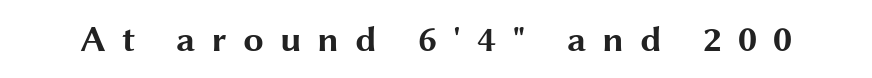
The image shows 37 px bold, wide sans-serif type, upright; set unusually wide letter spacing (+0.43 em), not underlined; medium stroke contrast and a medium x-height.
